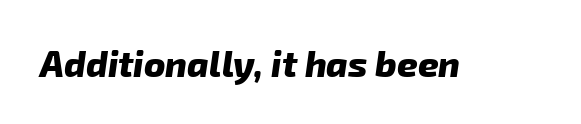
Observe the ordinary spacing: letters are neighbours, not strangers. Just letters on the line, the space beneath them empty. Students, this is bold: see how much ink each stroke carries. The typeface chosen for these lines omits serifs. Is this a fixed-width face? No — the glyphs have proportional, varying widths.
